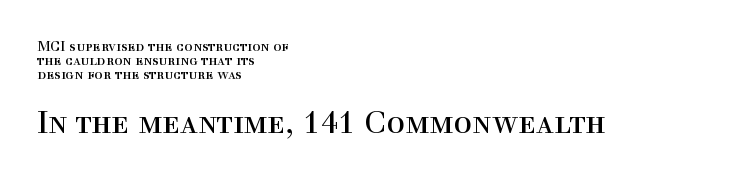
The image shows 31 px regular-weight serif type, upright; set left-aligned, tight line spacing (0.99x), normal letter spacing, not underlined; the second (bottom) block is 2.21x larger; a medium x-height.
